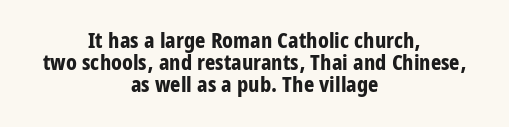
Default kerning and tracking; the words read as compact shapes. What's the leading like? Squeezed, with rows nearly overlapping. These lines were composed using upright roman letters. This is heavy type, rendered in bold. Underlining? Definitely not there. Horizontal alignment here is central, giving a formal, balanced look.
